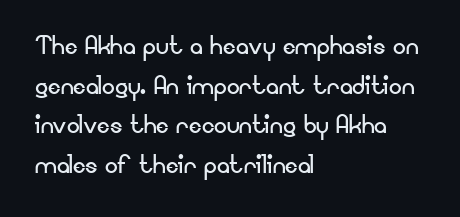
{"serif": "no", "italic": "no", "bold": "no", "weight": "regular", "width": "normal", "stroke_contrast": "low", "x_height": "small", "monospaced": "no", "underline": "no", "align": "left", "line_spacing_ratio": 1.24, "letter_spacing": "normal", "letter_spacing_em": 0.0, "glyph_px": 32}
